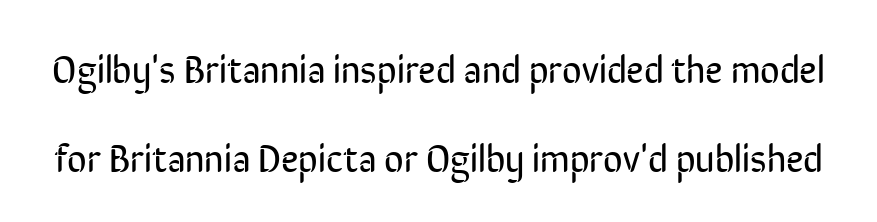
The image shows 38 px regular-weight, condensed sans-serif type, upright; set loose line spacing (2.33x), normal letter spacing, not underlined; low stroke contrast and a medium x-height.
